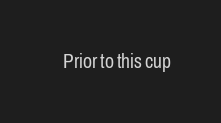
Q: Is the text bold? A: No.
Q: Is the text italic (slanted)? A: No, it is upright.
Q: Is the text underlined? A: No.
Q: Is the spacing between letters normal or unusually wide? A: Normal.
